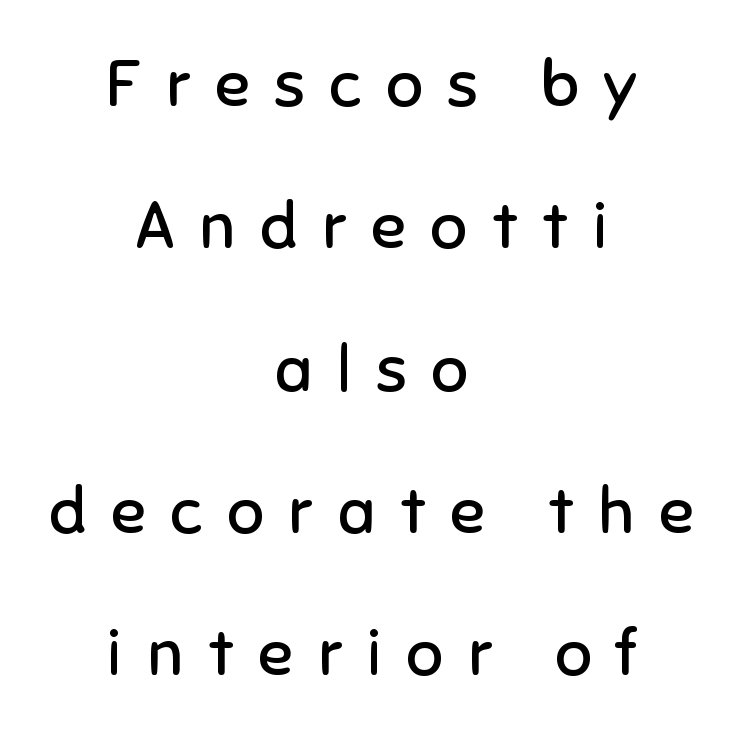
The font sits on the lighter half of the weight spectrum, regular included. This sample is center-justified, so both line endings float freely. Glance below the letters and you will spot only blank space. Style check: upright. You can tell from the bare stems that sans-serif type was used. Think of a printed novel: that variable character pitch is what you see here.
